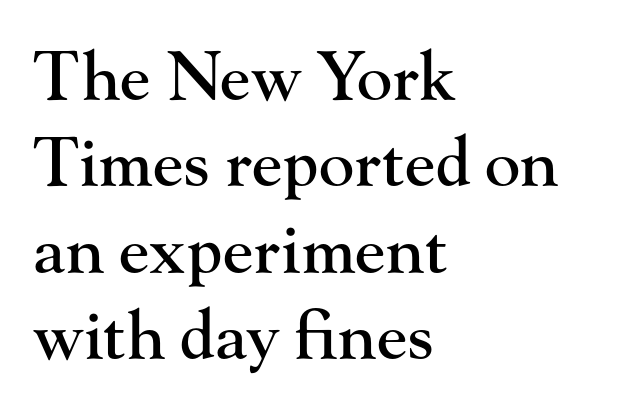
The image shows 67 px serif type, upright; set left-aligned, normal line spacing (1.29x), normal letter spacing, not underlined; high stroke contrast and a small x-height.
